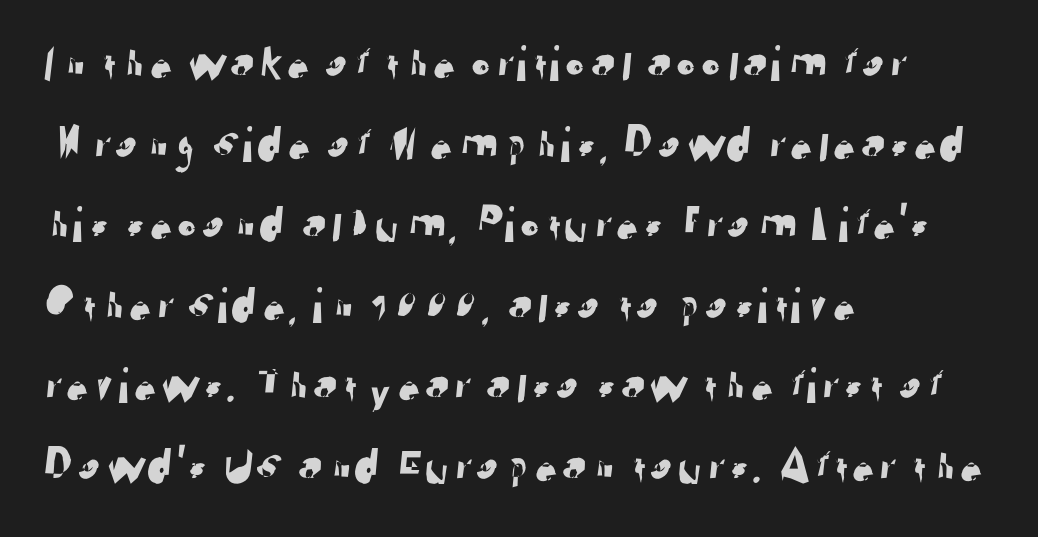
The image shows 51 px sans-serif type; set left-aligned, normal line spacing (1.58x), normal letter spacing, not underlined; low stroke contrast and a medium x-height.
